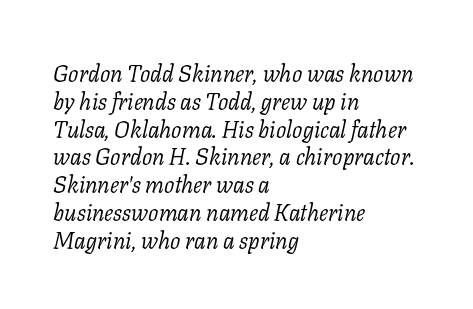
The image shows 23 px text type, italic (leaning right); set left-aligned, line spacing 1.21x, normal letter spacing, not underlined.
